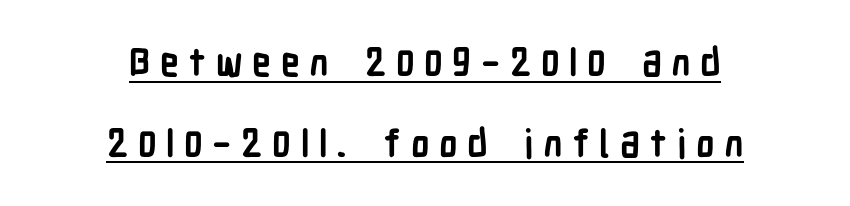
The letters carry no serifs — their stems end cleanly without finishing strokes. On the weight axis this lands at bold, roughly 700. Regarding leading, the lines here are spaced well apart. Every stem runs plumb, perpendicular to the baseline.
